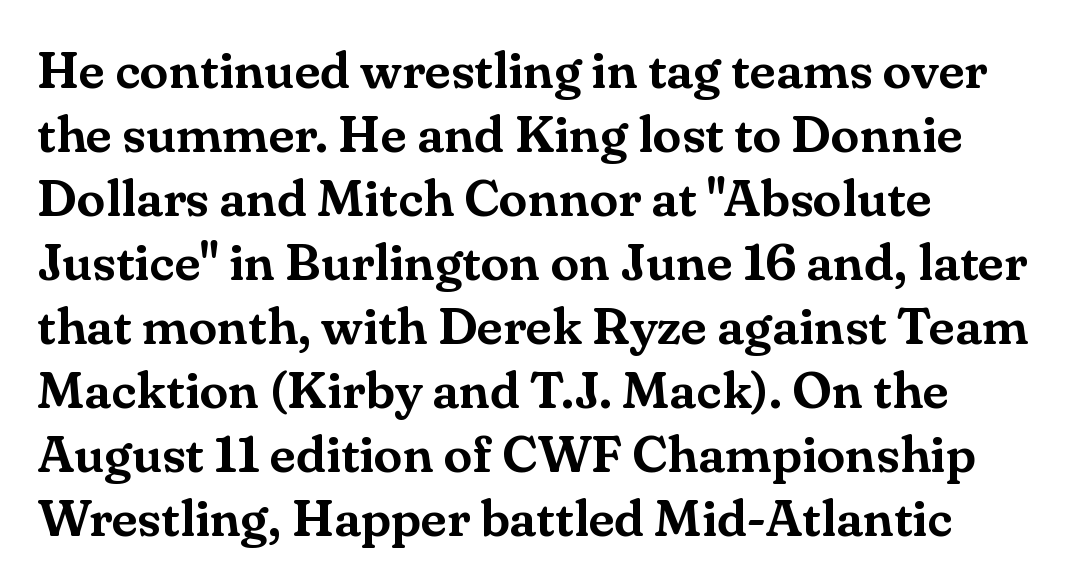
The image shows 52 px serif type, upright; set left-aligned, line spacing 1.23x, normal letter spacing, not underlined; medium stroke contrast and a small x-height.
